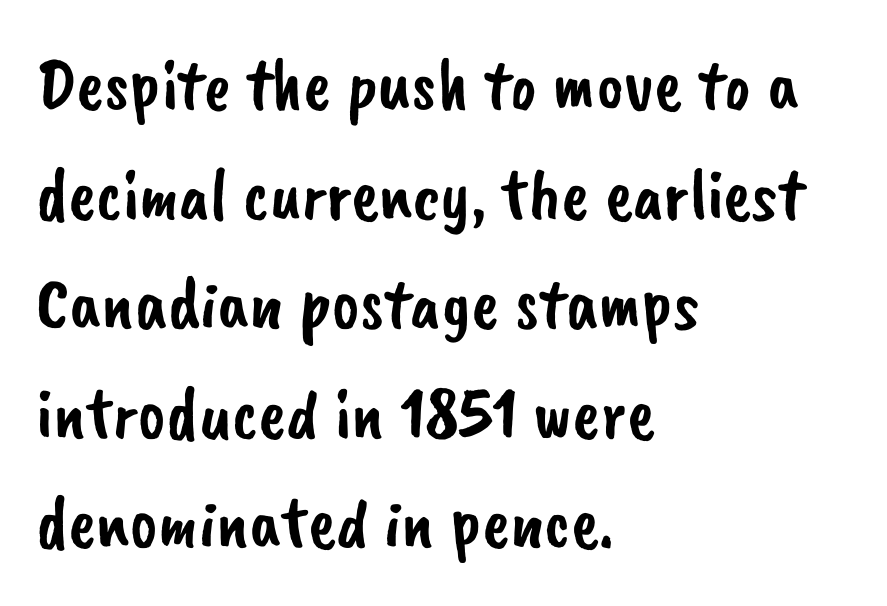
The image shows 74 px sans-serif type; set left-aligned, normal line spacing (1.48x), normal letter spacing, not underlined; low stroke contrast and a small x-height.
